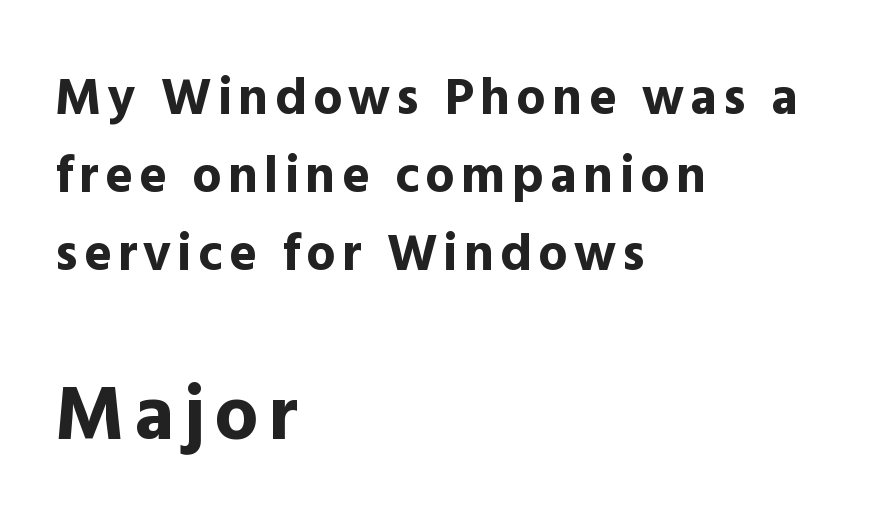
Q: Is the text bold? A: Yes.
Q: Is the text italic (slanted)? A: No, it is upright.
Q: Is the typeface a serif or a sans-serif typeface? A: Sans-serif.
Q: Is the text underlined? A: No.
Q: How is the paragraph aligned? A: Left-aligned.
Q: Is the spacing between lines tight, normal or loose? A: Normal.
Q: Which block of text is set in a larger size, the first (top) or the second (bottom)? A: The second (bottom) one.
Q: Width (condensed, normal, or wide)? A: Normal.
Q: x-height? A: Medium.
Q: Monospaced? A: No.
